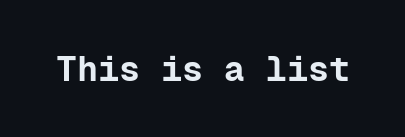
The passage shown is typed in a monospace face where columns stay perfectly aligned. Serifs: no, the terminals of the letterforms are clean. The face used here has the dense, thick strokes of a bold. A typesetter would call this zero additional tracking. Just letters on the line, the space beneath them empty. Unlike italic type, these characters show no tilt at all.
